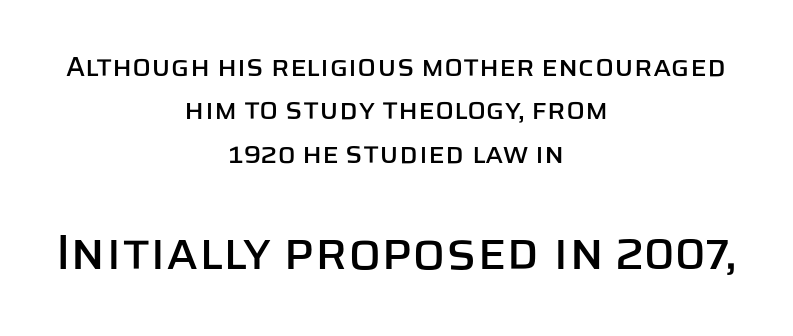
The image shows 49 px sans-serif type, upright; set centered, normal line spacing (1.55x), normal letter spacing, not underlined; the second (bottom) block is 1.75x larger; low stroke contrast and a large x-height.
